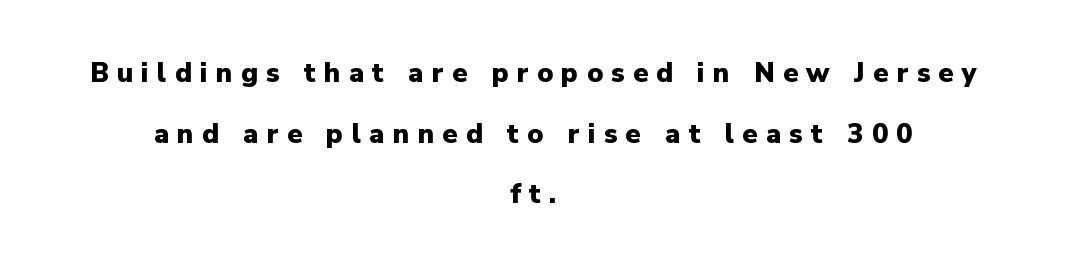
Q: Is the text bold? A: Yes.
Q: Is the text italic (slanted)? A: No, it is upright.
Q: Is the text underlined? A: No.
Q: How is the paragraph aligned? A: Centered.
Q: Is the spacing between letters normal or unusually wide? A: Unusually wide.
Q: Is the spacing between lines tight, normal or loose? A: Loose.
